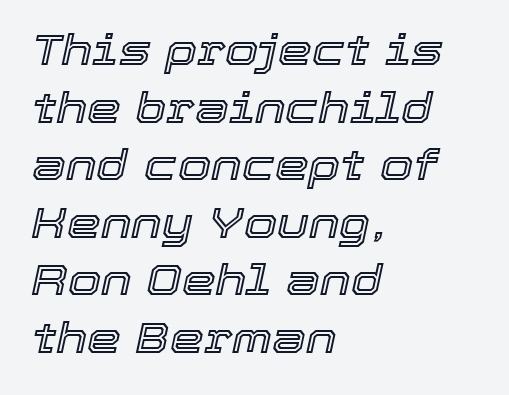
{"italic": "yes", "lean": "right", "slant_degrees": 12, "width": "normal", "x_height": "medium", "monospaced": "no", "underline": "no", "align": "left", "line_spacing": "normal", "line_spacing_ratio": 1.34, "letter_spacing": "normal", "letter_spacing_em": 0.0, "glyph_px": 43}
